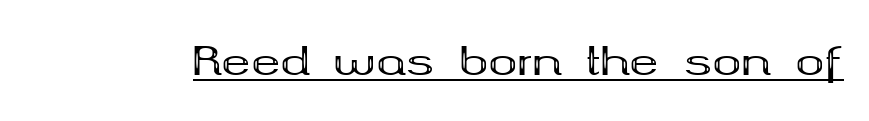
The image shows 39 px bold, wide serif type, upright; set normal letter spacing, underlined; medium stroke contrast and a medium x-height.
